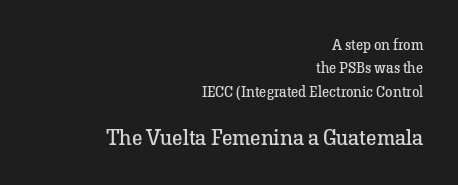
Q: Is the text bold? A: No.
Q: Is the text italic (slanted)? A: No, it is upright.
Q: Is the text underlined? A: No.
Q: How is the paragraph aligned? A: Right-aligned.
Q: Is the spacing between letters normal or unusually wide? A: Normal.
Q: Is the spacing between lines tight, normal or loose? A: Normal.
Q: Which block of text is set in a larger size, the first (top) or the second (bottom)? A: The second (bottom) one.
